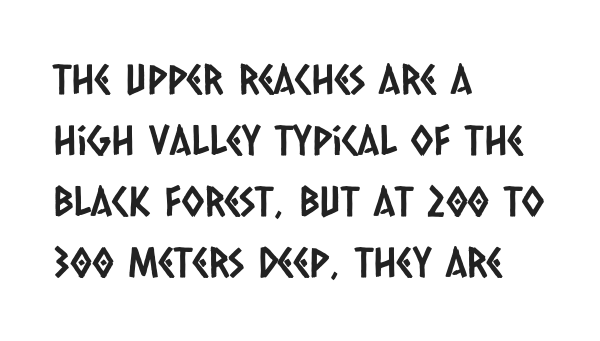
The image shows 41 px condensed sans-serif type; set left-aligned, normal line spacing (1.49x), normal letter spacing, not underlined; low stroke contrast and a large x-height.
